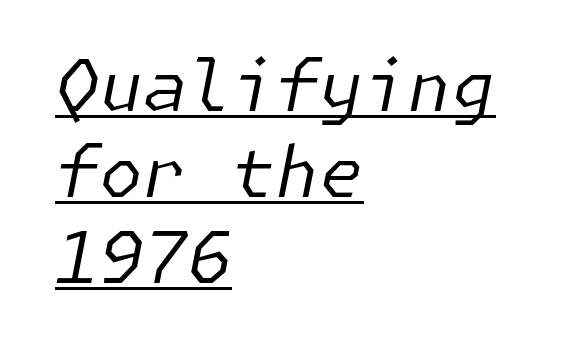
The image shows 71 px regular-weight type, italic (leaning right); set left-aligned, line spacing 1.21x, normal letter spacing, underlined; low stroke contrast and a medium x-height.
